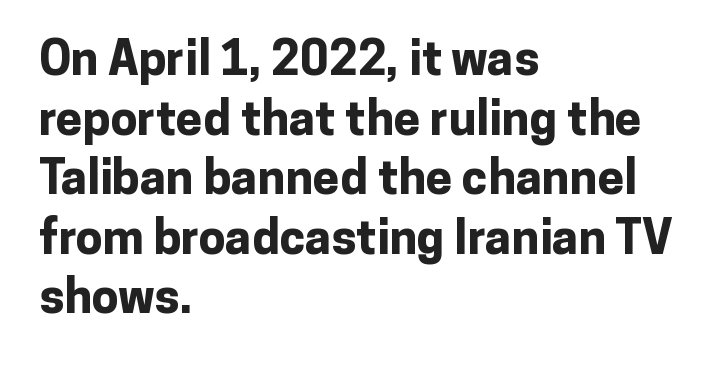
The lines in this sample share a left origin and differ only in where they stop. No italicization has been applied; the sample stays upright. Proportional: the letters do not fall into vertical columns. A full-strength bold gives these letters their thick strokes. Unmarked baselines from the first word to the last. What stands out about the letter spacing? Nothing — it is the standard amount.
